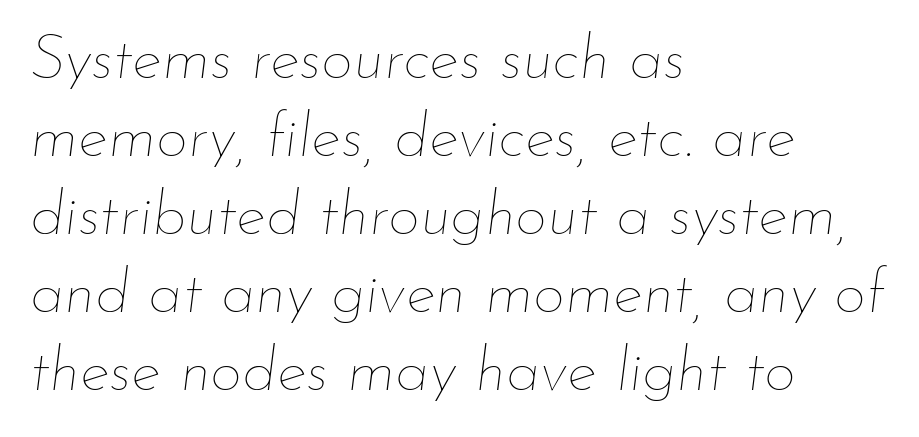
Q: Is the text bold? A: No.
Q: Is the text italic (slanted)? A: Yes, it leans right by about 7 degrees.
Q: Is the text underlined? A: No.
Q: How is the paragraph aligned? A: Left-aligned.
Q: Is the spacing between letters normal or unusually wide? A: Normal.
Q: Width (condensed, normal, or wide)? A: Normal.
Q: Stroke contrast? A: Low.
Q: x-height? A: Small.
Q: Monospaced? A: No.
